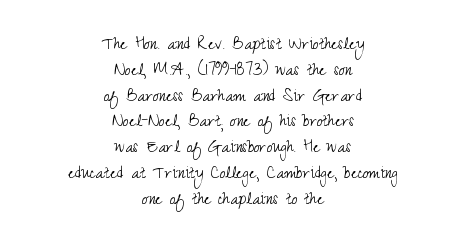
The image shows 20 px text type, upright; set centered, normal line spacing (1.29x), normal letter spacing, not underlined.
